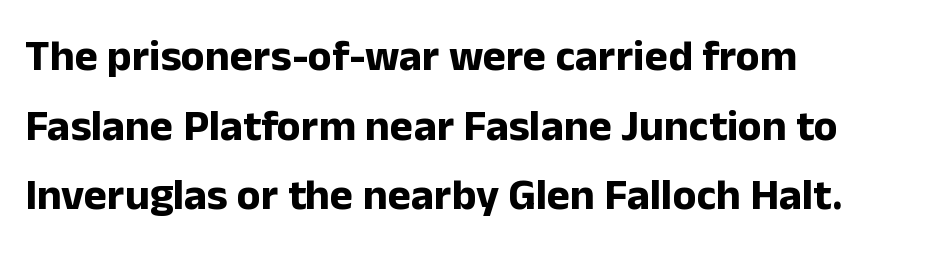
The image shows 44 px bold sans-serif type, upright; set left-aligned, normal line spacing (1.58x), normal letter spacing, not underlined; low stroke contrast and a medium x-height.
